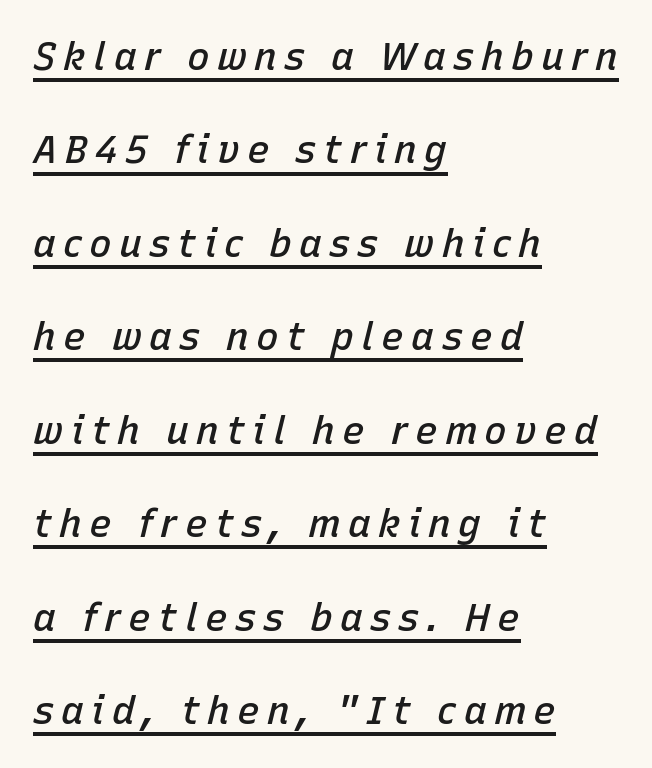
A student would call this left alignment; a typographer would say flush left, rag right. This is underlined copy, the kind a proofreader might mark for attention. You could not count columns in this text — the font is proportionally spaced. Designer's note — italics engaged. Each glyph is drawn with semibold strokes, heavier than normal yet not fully bold.
